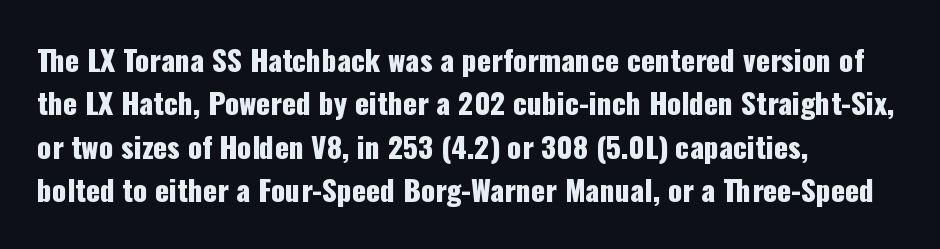
{"serif": "no", "italic": "no", "width": "condensed", "stroke_contrast": "low", "x_height": "medium", "monospaced": "no", "underline": "no", "align": "left", "line_spacing": "normal", "line_spacing_ratio": 1.5, "letter_spacing": "normal", "letter_spacing_em": 0.0, "glyph_px": 29}
